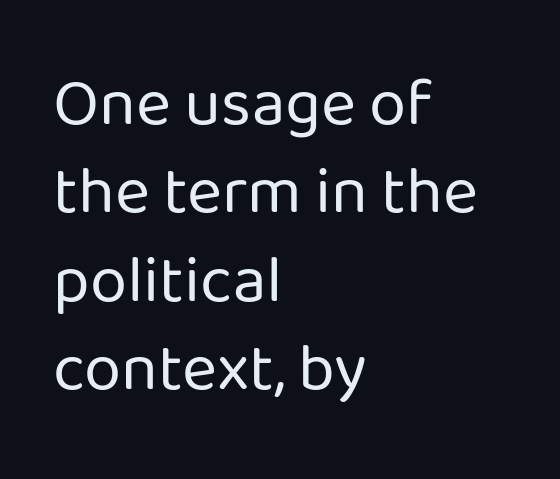
The image shows 67 px regular-weight sans-serif type, upright; set left-aligned, normal line spacing (1.32x), normal letter spacing, not underlined; low stroke contrast and a medium x-height.
